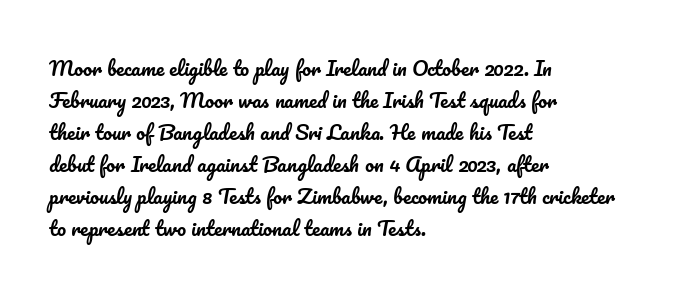
The ragged edge is on the right, which tells us the setting is flush left. The words here are not underlined. Inter-character spacing is left at the font's built-in metrics. What's the leading like? Ordinary, nothing unusual.
